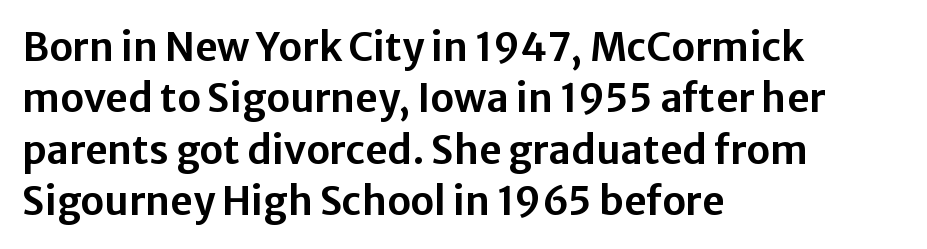
Q: Is the text italic (slanted)? A: No, it is upright.
Q: Is the typeface a serif or a sans-serif typeface? A: Sans-serif.
Q: Is the text underlined? A: No.
Q: How is the paragraph aligned? A: Left-aligned.
Q: Is the spacing between letters normal or unusually wide? A: Normal.
Q: Is the spacing between lines tight, normal or loose? A: Normal.
Q: Width (condensed, normal, or wide)? A: Normal.
Q: Stroke contrast? A: Low.
Q: x-height? A: Medium.
Q: Monospaced? A: No.
